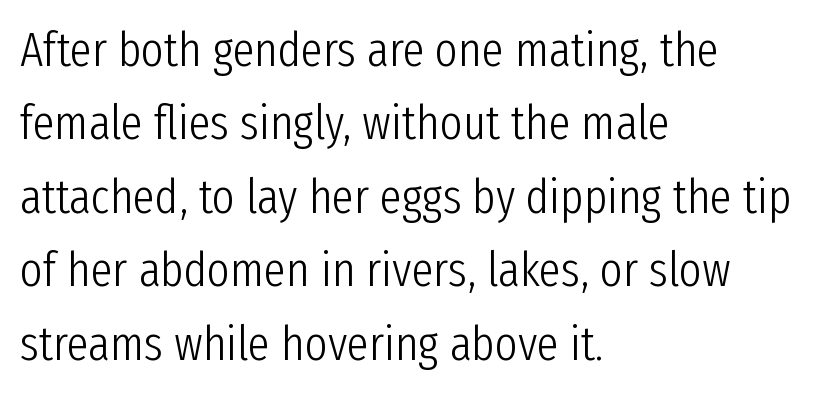
The image shows 49 px light, condensed sans-serif type, upright; set left-aligned, normal line spacing (1.5x), normal letter spacing, not underlined; low stroke contrast and a medium x-height.
